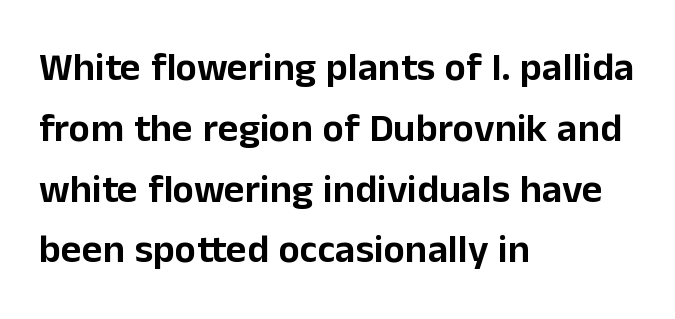
Q: Is the text italic (slanted)? A: No, it is upright.
Q: Is the typeface a serif or a sans-serif typeface? A: Sans-serif.
Q: Is the text underlined? A: No.
Q: How is the paragraph aligned? A: Left-aligned.
Q: Is the spacing between letters normal or unusually wide? A: Normal.
Q: Is the spacing between lines tight, normal or loose? A: Normal.
Q: Width (condensed, normal, or wide)? A: Normal.
Q: Stroke contrast? A: Low.
Q: x-height? A: Medium.
Q: Monospaced? A: No.
